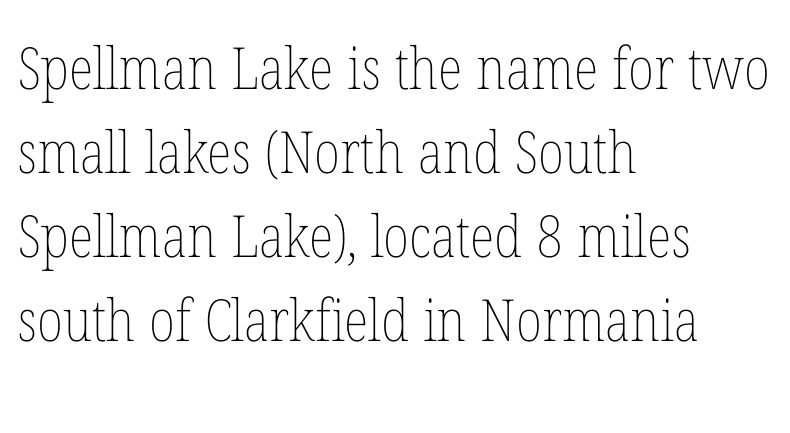
{"italic": "no", "bold": "no", "weight": "thin", "width": "condensed", "stroke_contrast": "low", "x_height": "medium", "monospaced": "no", "underline": "no", "align": "left", "line_spacing": "normal", "line_spacing_ratio": 1.45, "letter_spacing": "normal", "letter_spacing_em": 0.0, "glyph_px": 58}
